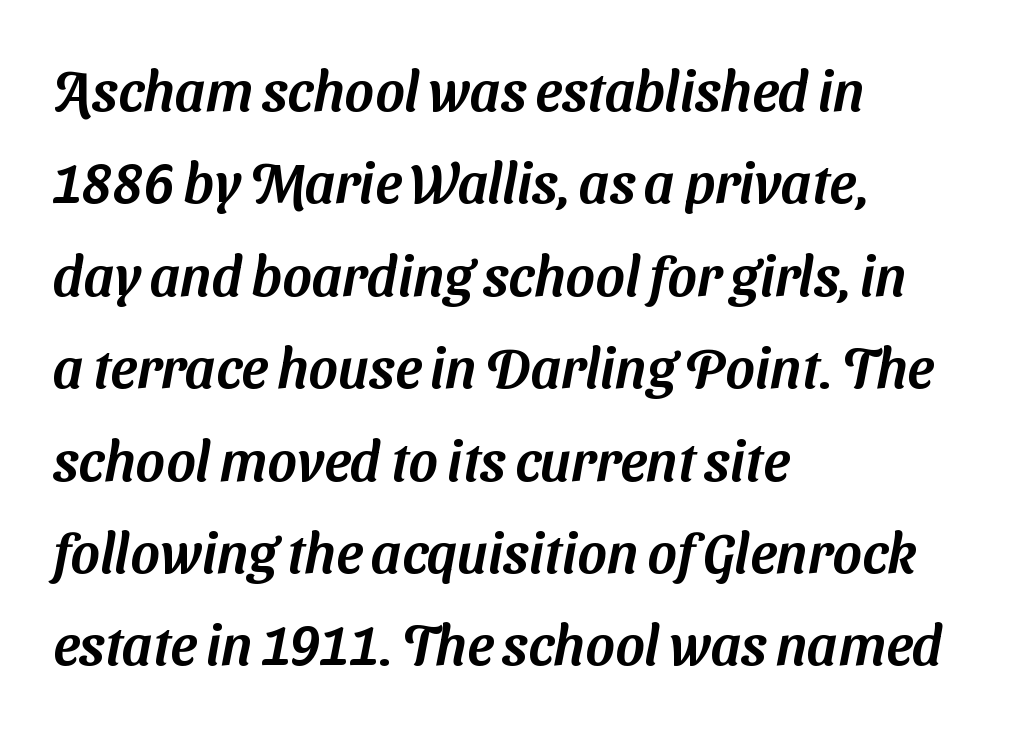
This sample uses plain, unmodified letter spacing. Unlike a traditional serif, this face leaves its strokes unadorned. These lines are rendered in a variable-pitch font. Rule under the text: the space is simply empty. Each line starts at the same left margin while the right side varies.
